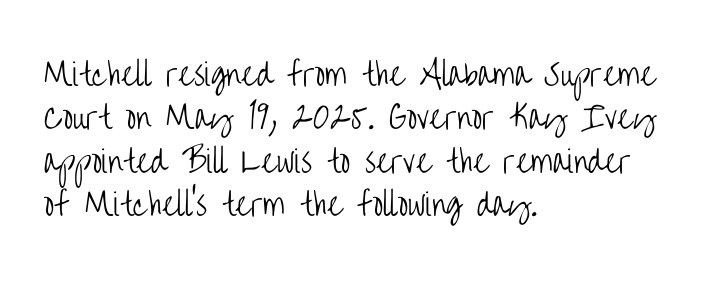
Q: Is the text bold? A: No.
Q: Is the text italic (slanted)? A: No, it is upright.
Q: Is the typeface a serif or a sans-serif typeface? A: Sans-serif.
Q: Is the text underlined? A: No.
Q: How is the paragraph aligned? A: Left-aligned.
Q: Is the spacing between letters normal or unusually wide? A: Normal.
Q: Is the spacing between lines tight, normal or loose? A: Normal.
Q: Width (condensed, normal, or wide)? A: Condensed.
Q: Stroke contrast? A: Low.
Q: x-height? A: Large.
Q: Monospaced? A: No.
